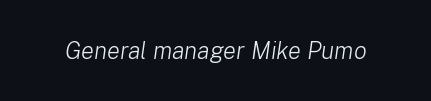
Q: Is the text bold? A: No.
Q: Is the text italic (slanted)? A: Yes, it leans right by about 8 degrees.
Q: Is the text underlined? A: No.
Q: Is the spacing between letters normal or unusually wide? A: Normal.
